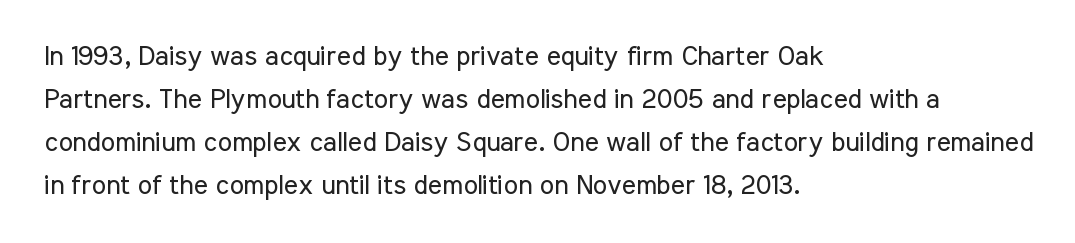
Line beginnings align vertically; line endings do not. Quick note: not italic, upright. No chunkiness to these letters — they're not bold. Default kerning and tracking; the words read as compact shapes.
